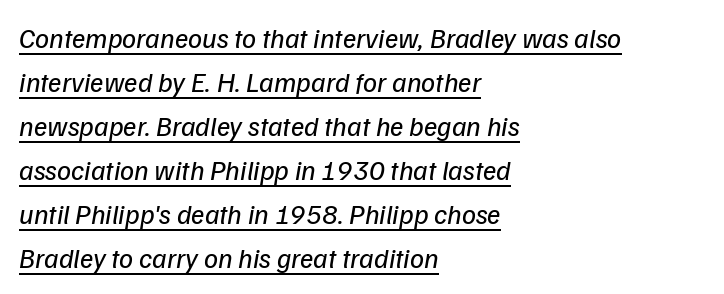
{"italic": "yes", "lean": "right", "slant_degrees": 9, "bold": "no", "weight": "regular", "width": "normal", "stroke_contrast": "low", "x_height": "medium", "monospaced": "no", "underline": "yes", "align": "left", "line_spacing": "normal", "line_spacing_ratio": 1.57, "letter_spacing": "normal", "letter_spacing_em": 0.0, "glyph_px": 28}
